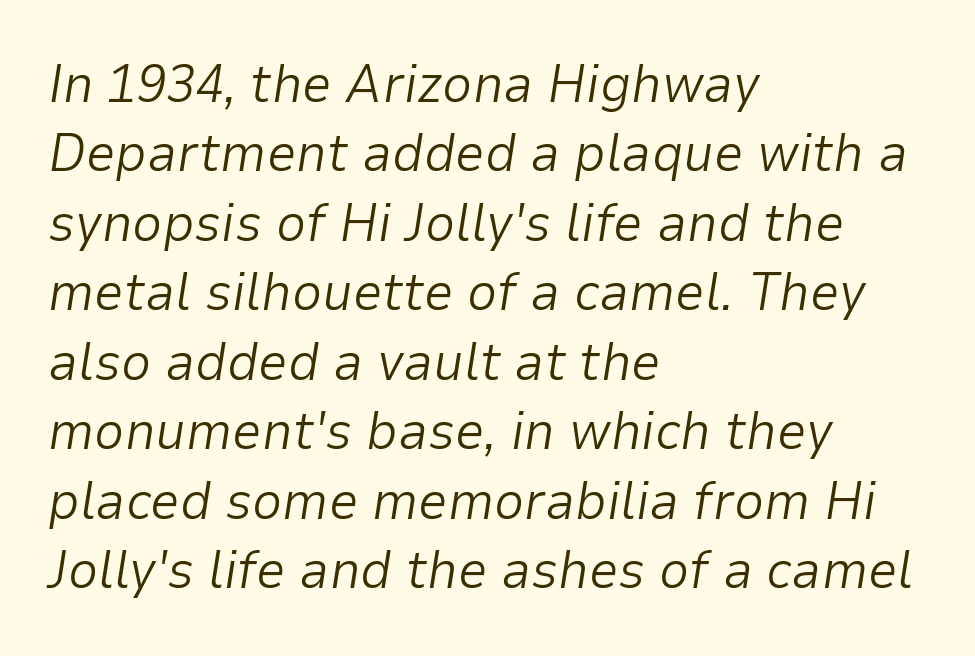
Q: Is the text bold? A: No.
Q: Is the text italic (slanted)? A: Yes, it leans right by about 9 degrees.
Q: Is the text underlined? A: No.
Q: How is the paragraph aligned? A: Left-aligned.
Q: Is the spacing between letters normal or unusually wide? A: Normal.
Q: Is the spacing between lines tight, normal or loose? A: Normal.
Q: Width (condensed, normal, or wide)? A: Normal.
Q: Stroke contrast? A: Low.
Q: x-height? A: Medium.
Q: Monospaced? A: No.
